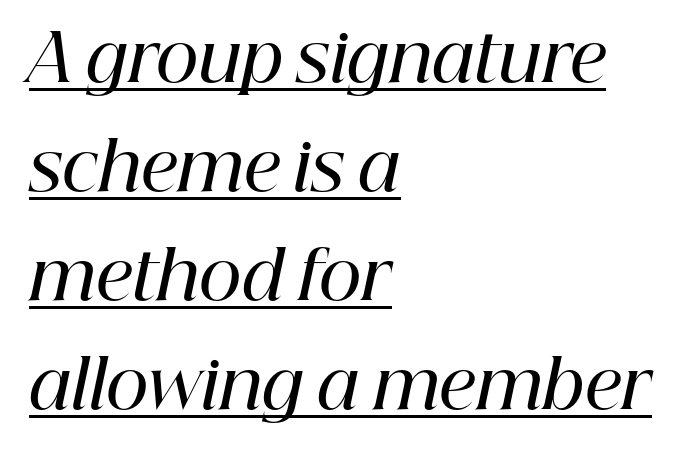
{"serif": "yes", "italic": "yes", "lean": "right", "slant_degrees": 12, "bold": "semi", "weight": "semibold", "width": "normal", "stroke_contrast": "high", "x_height": "medium", "monospaced": "no", "underline": "yes", "align": "left", "line_spacing": "normal", "line_spacing_ratio": 1.65, "letter_spacing": "normal", "letter_spacing_em": 0.0, "glyph_px": 66}
